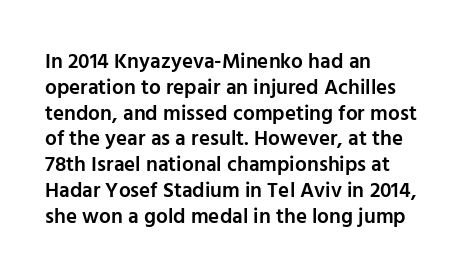
{"italic": "no", "bold": "semi", "underline": "no", "align": "left", "line_spacing_ratio": 1.23, "letter_spacing": "normal", "letter_spacing_em": 0.0, "glyph_px": 21}
